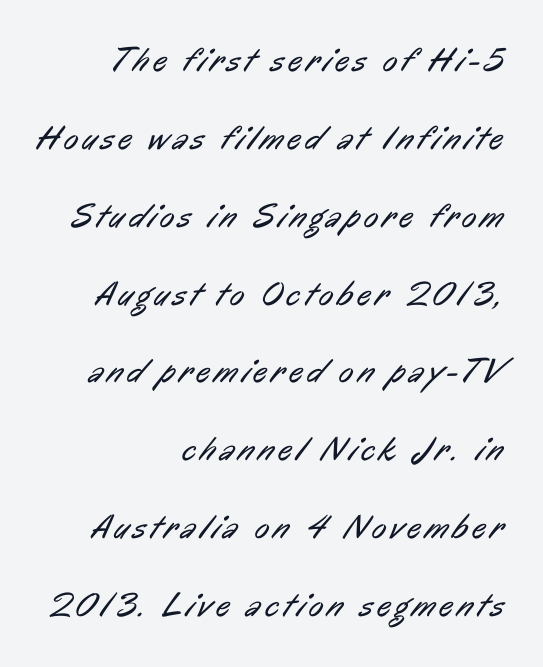
This is not heavy type; no bold has been used. The typesetter chose a ragged-left arrangement here. Stroke terminals: plain, sans-serif. Is there much room between lines? Yes — plenty of vertical air separates them.
